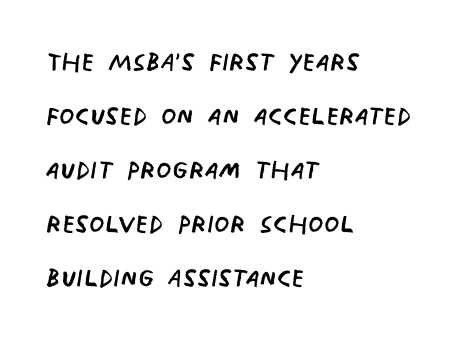
The image shows 35 px regular-weight, condensed sans-serif type; set left-aligned, normal line spacing (1.54x), normal letter spacing, not underlined; low stroke contrast and a large x-height.
